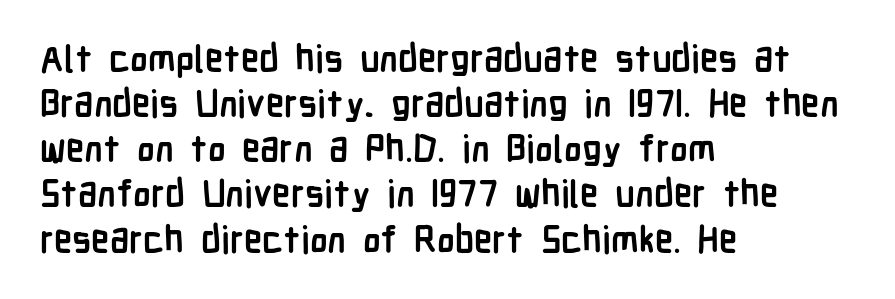
{"serif": "no", "italic": "no", "bold": "yes", "weight": "semibold", "width": "condensed", "stroke_contrast": "low", "x_height": "medium", "monospaced": "no", "underline": "no", "align": "left", "line_spacing_ratio": 1.22, "letter_spacing": "normal", "letter_spacing_em": 0.0, "glyph_px": 37}
